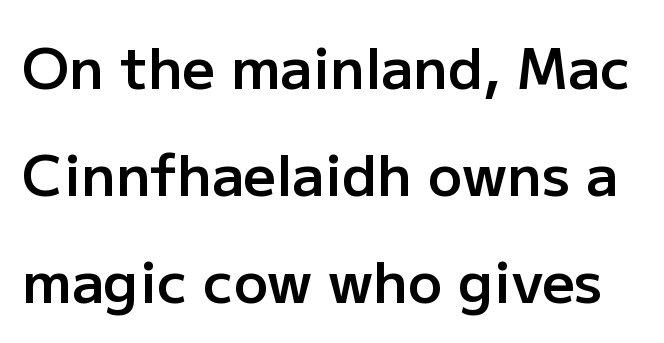
Q: Is the text bold? A: Semi-bold.
Q: Is the text italic (slanted)? A: No, it is upright.
Q: Is the typeface a serif or a sans-serif typeface? A: Sans-serif.
Q: Is the text underlined? A: No.
Q: Is the spacing between letters normal or unusually wide? A: Normal.
Q: Width (condensed, normal, or wide)? A: Normal.
Q: Stroke contrast? A: Low.
Q: x-height? A: Medium.
Q: Monospaced? A: No.
